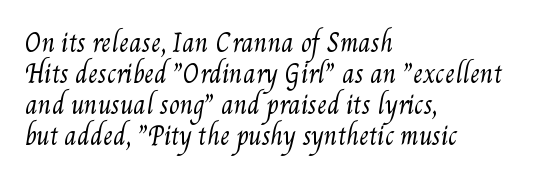
{"bold": "no", "underline": "no", "align": "left", "line_spacing": "normal", "line_spacing_ratio": 1.29, "letter_spacing": "normal", "letter_spacing_em": 0.0, "glyph_px": 24}
